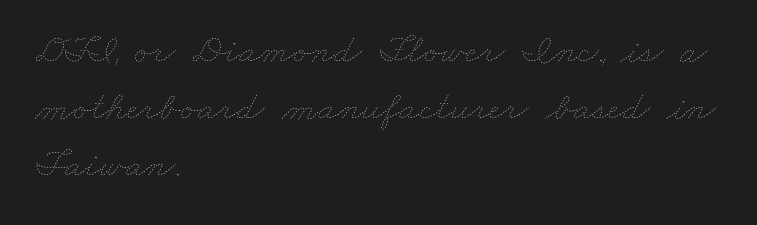
{"bold": "no", "weight": "thin", "width": "wide", "stroke_contrast": "low", "x_height": "small", "monospaced": "no", "underline": "no", "align": "left", "line_spacing": "normal", "line_spacing_ratio": 1.43, "letter_spacing": "normal", "letter_spacing_em": 0.0, "glyph_px": 40}
